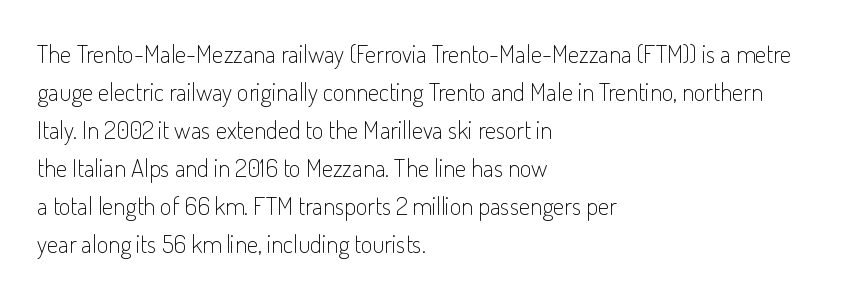
The image shows 25 px text type, upright; set left-aligned, normal line spacing (1.52x), normal letter spacing, not underlined.
